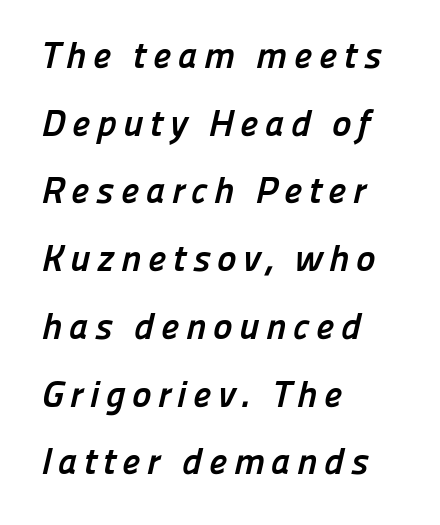
Q: Is the text bold? A: Yes.
Q: Is the typeface a serif or a sans-serif typeface? A: Sans-serif.
Q: Is the text underlined? A: No.
Q: How is the paragraph aligned? A: Left-aligned.
Q: Width (condensed, normal, or wide)? A: Normal.
Q: Stroke contrast? A: Low.
Q: x-height? A: Medium.
Q: Monospaced? A: No.
